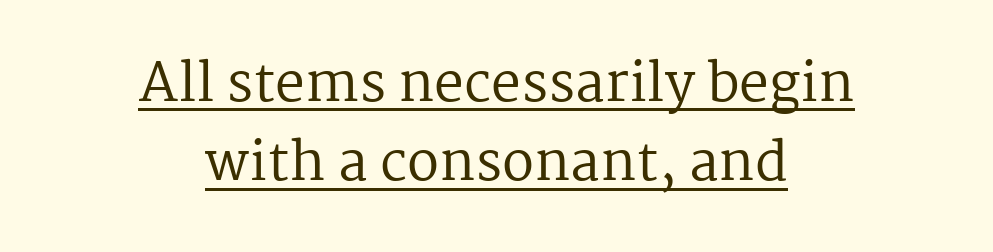
Q: Is the text bold? A: No.
Q: Is the text italic (slanted)? A: No, it is upright.
Q: Is the typeface a serif or a sans-serif typeface? A: Serif.
Q: Is the text underlined? A: Yes.
Q: How is the paragraph aligned? A: Centered.
Q: Is the spacing between letters normal or unusually wide? A: Normal.
Q: Is the spacing between lines tight, normal or loose? A: Normal.
Q: Width (condensed, normal, or wide)? A: Normal.
Q: Stroke contrast? A: Medium.
Q: x-height? A: Medium.
Q: Monospaced? A: No.
